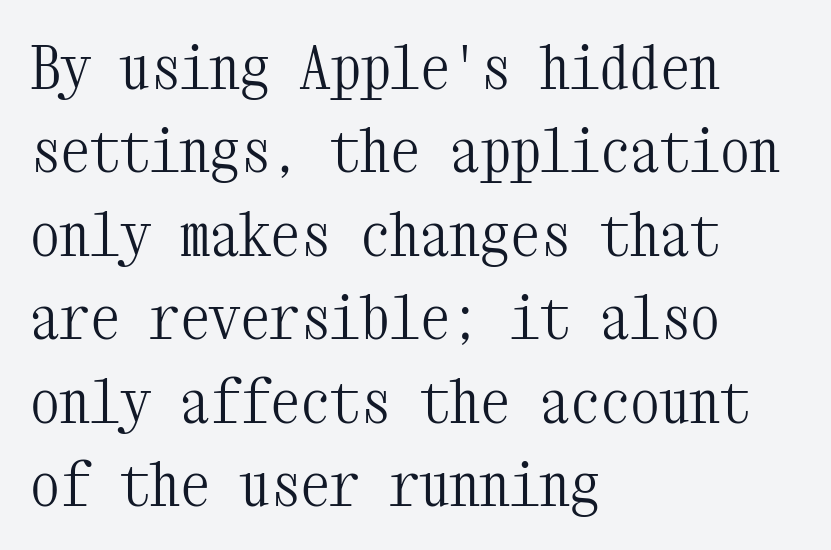
{"serif": "yes", "italic": "no", "bold": "no", "weight": "light", "width": "condensed", "stroke_contrast": "medium", "x_height": "medium", "monospaced": "yes", "underline": "no", "align": "left", "line_spacing": "normal", "line_spacing_ratio": 1.39, "letter_spacing": "normal", "letter_spacing_em": 0.0, "glyph_px": 60}
